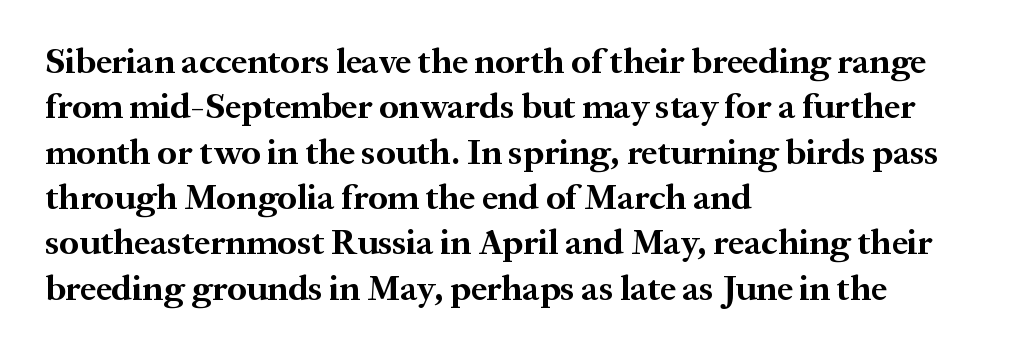
You'd pick this weight for a headline — it's a proper bold. The type is set solid horizontally, with unmodified tracking. The compositor pushed each line to the left boundary. Every stem runs plumb, perpendicular to the baseline. Spacing verdict: proportional, widths tailored to each character.
